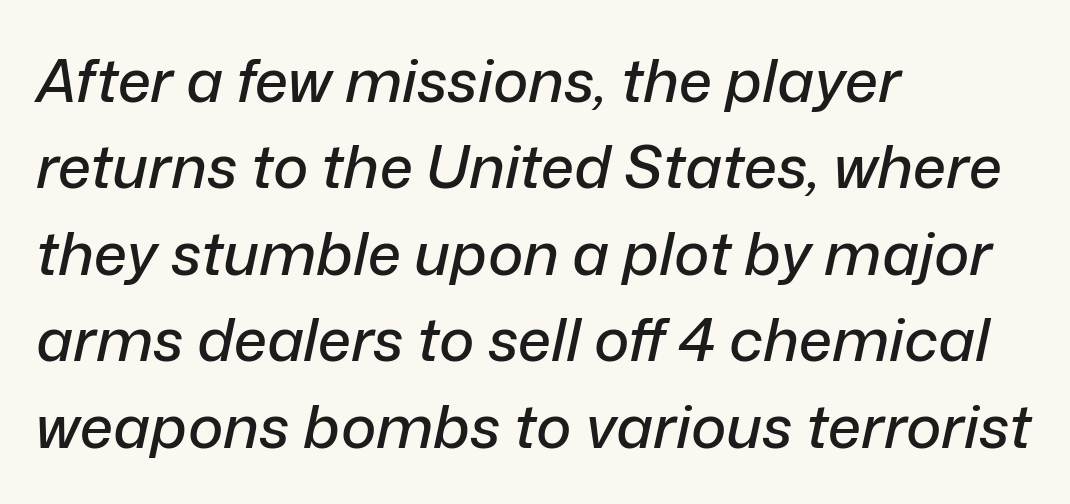
A typesetter would call this proportional, since set widths differ per character. The ragged edge is on the right, which tells us the setting is flush left. Quick note: underline off. Between one letter and the next there's only the usual sliver of space. In terms of leading, this rendering sits right in the middle.
